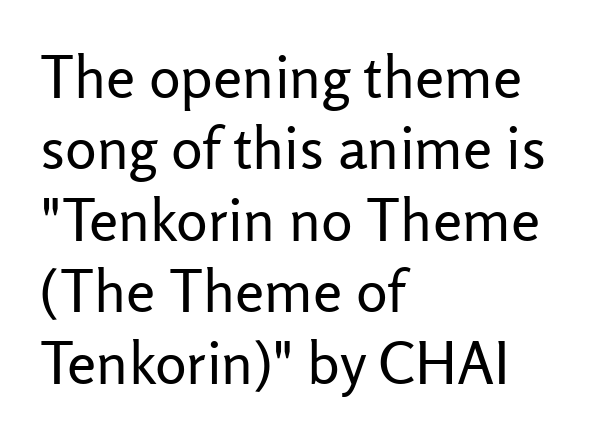
{"serif": "no", "italic": "no", "bold": "no", "weight": "regular", "width": "normal", "stroke_contrast": "low", "x_height": "medium", "monospaced": "no", "underline": "no", "align": "left", "line_spacing_ratio": 1.21, "letter_spacing": "normal", "letter_spacing_em": 0.0, "glyph_px": 59}
